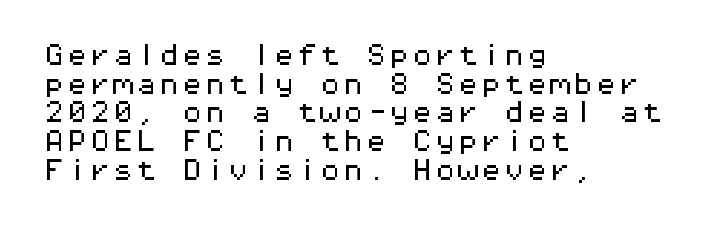
Q: Is the text italic (slanted)? A: No, it is upright.
Q: Is the text underlined? A: No.
Q: How is the paragraph aligned? A: Left-aligned.
Q: Is the spacing between letters normal or unusually wide? A: Normal.
Q: Is the spacing between lines tight, normal or loose? A: Normal.
